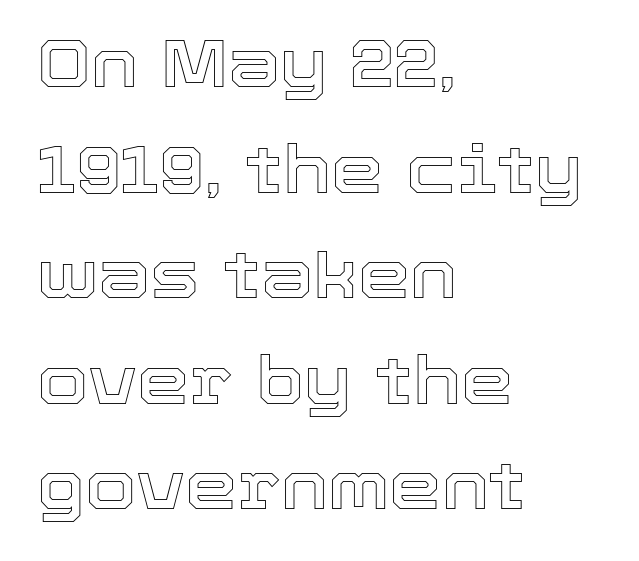
Q: Is the text italic (slanted)? A: No, it is upright.
Q: Is the text underlined? A: No.
Q: How is the paragraph aligned? A: Left-aligned.
Q: Is the spacing between letters normal or unusually wide? A: Normal.
Q: Is the spacing between lines tight, normal or loose? A: Normal.
Q: Width (condensed, normal, or wide)? A: Normal.
Q: x-height? A: Medium.
Q: Monospaced? A: No.
